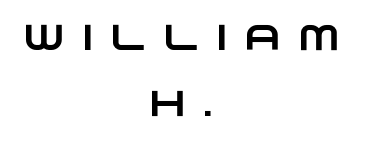
Q: Is the typeface a serif or a sans-serif typeface? A: Sans-serif.
Q: Is the text underlined? A: No.
Q: How is the paragraph aligned? A: Centered.
Q: Is the spacing between letters normal or unusually wide? A: Unusually wide.
Q: Width (condensed, normal, or wide)? A: Wide.
Q: Stroke contrast? A: Low.
Q: x-height? A: Large.
Q: Monospaced? A: No.
